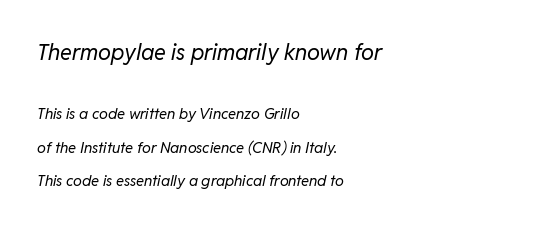
Stem width sits at or under what a default text font uses. The upper block of text is set noticeably larger than the block beneath it. A classic flush-left, rag-right setting is used for this passage. Does the leading feel generous? Absolutely, it's lavish. No word sits above an underline.
